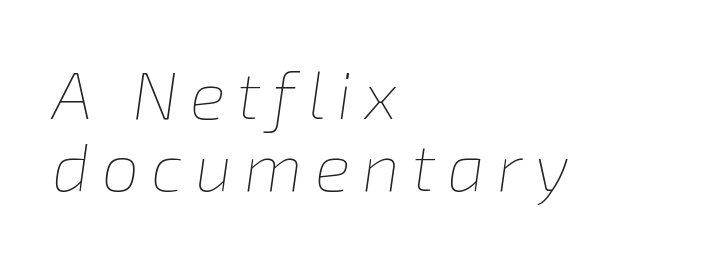
{"italic": "yes", "lean": "right", "slant_degrees": 8, "bold": "no", "weight": "thin", "width": "normal", "stroke_contrast": "low", "x_height": "medium", "monospaced": "no", "underline": "no", "align": "left", "line_spacing": "tight", "line_spacing_ratio": 1.07, "glyph_px": 67}
